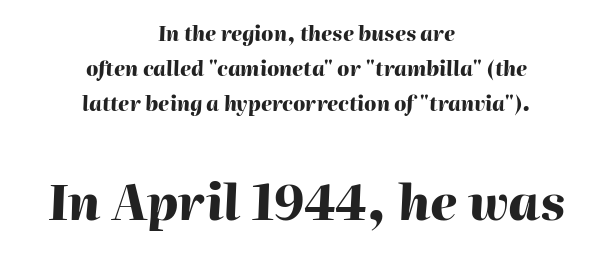
The later block is typeset at a bigger size than the earlier block. Words float on clear page, feet unadorned. This sample is center-justified, so both line endings float freely. Looks like regular typesetting: each glyph gets only the width it needs. Chunky letters — that's bold for sure. If you drew a line through each stem, it would be angled.
